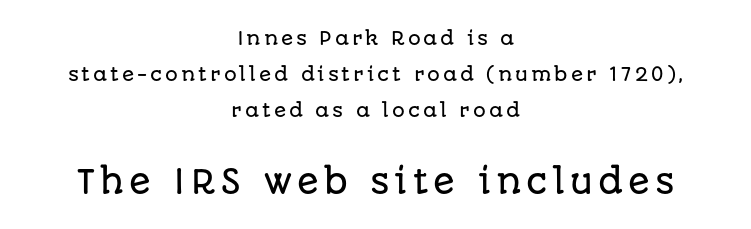
Q: Is the text italic (slanted)? A: No, it is upright.
Q: Is the typeface a serif or a sans-serif typeface? A: Sans-serif.
Q: Is the text underlined? A: No.
Q: How is the paragraph aligned? A: Centered.
Q: Is the spacing between lines tight, normal or loose? A: Loose.
Q: Which block of text is set in a larger size, the first (top) or the second (bottom)? A: The second (bottom) one.
Q: Width (condensed, normal, or wide)? A: Normal.
Q: Stroke contrast? A: Low.
Q: x-height? A: Large.
Q: Monospaced? A: No.
